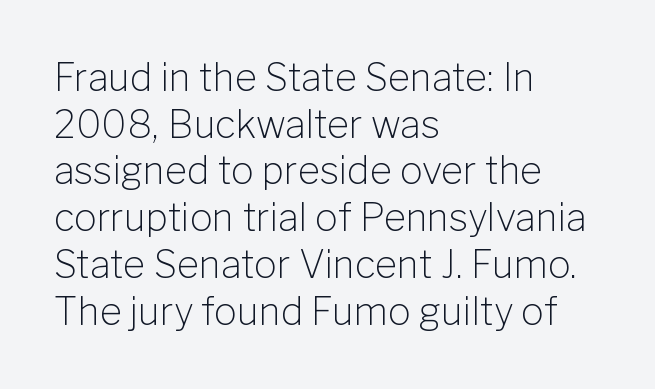
Q: Is the text bold? A: No.
Q: Is the text italic (slanted)? A: No, it is upright.
Q: Is the typeface a serif or a sans-serif typeface? A: Sans-serif.
Q: Is the text underlined? A: No.
Q: How is the paragraph aligned? A: Left-aligned.
Q: Is the spacing between letters normal or unusually wide? A: Normal.
Q: Width (condensed, normal, or wide)? A: Normal.
Q: Stroke contrast? A: Low.
Q: x-height? A: Medium.
Q: Monospaced? A: No.
